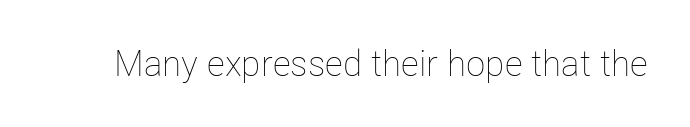
Q: Is the text bold? A: No.
Q: Is the text italic (slanted)? A: No, it is upright.
Q: Is the text underlined? A: No.
Q: Is the spacing between letters normal or unusually wide? A: Normal.
Q: Width (condensed, normal, or wide)? A: Condensed.
Q: Stroke contrast? A: Low.
Q: x-height? A: Medium.
Q: Monospaced? A: No.
